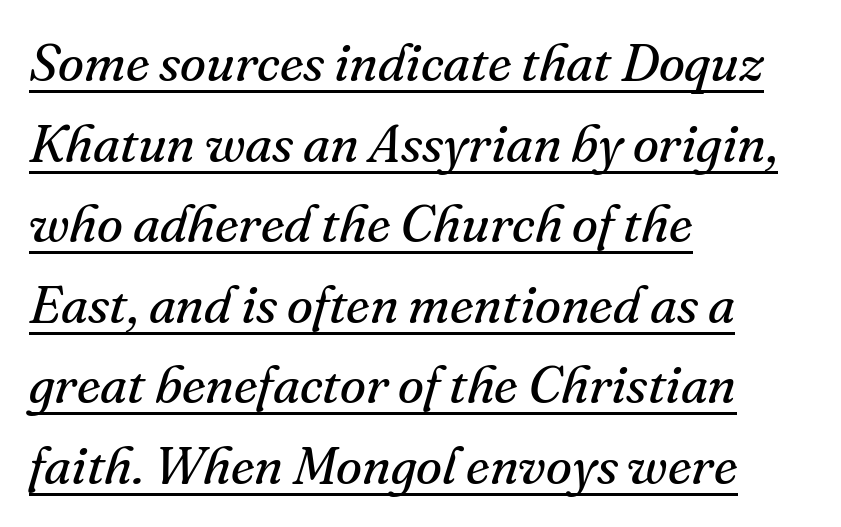
{"serif": "yes", "italic": "yes", "lean": "right", "slant_degrees": 16, "bold": "no", "weight": "regular", "width": "normal", "stroke_contrast": "medium", "x_height": "small", "monospaced": "no", "underline": "yes", "align": "left", "line_spacing": "normal", "line_spacing_ratio": 1.52, "letter_spacing": "normal", "letter_spacing_em": 0.0, "glyph_px": 53}
